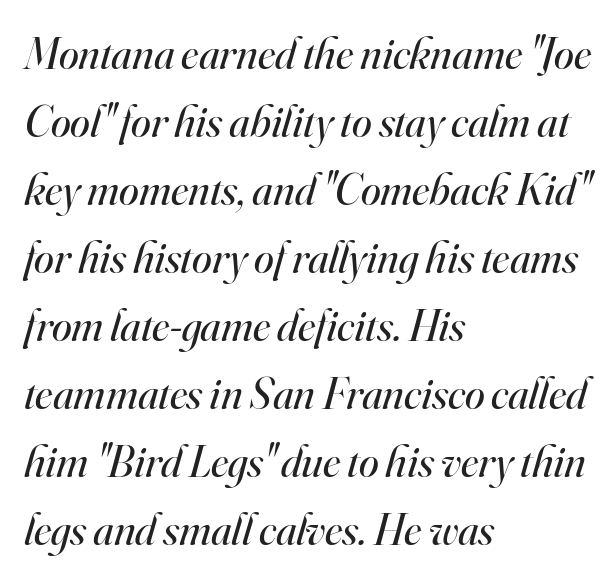
How would I describe the line gaps? Plain and ordinary. The text block is weighted toward the left margin, trailing off unevenly rightward. The font is comparable to plain body text, perhaps lighter. You can tell from the footed stems that serif type was used. The horizontal fit of the characters is conventional and even.
